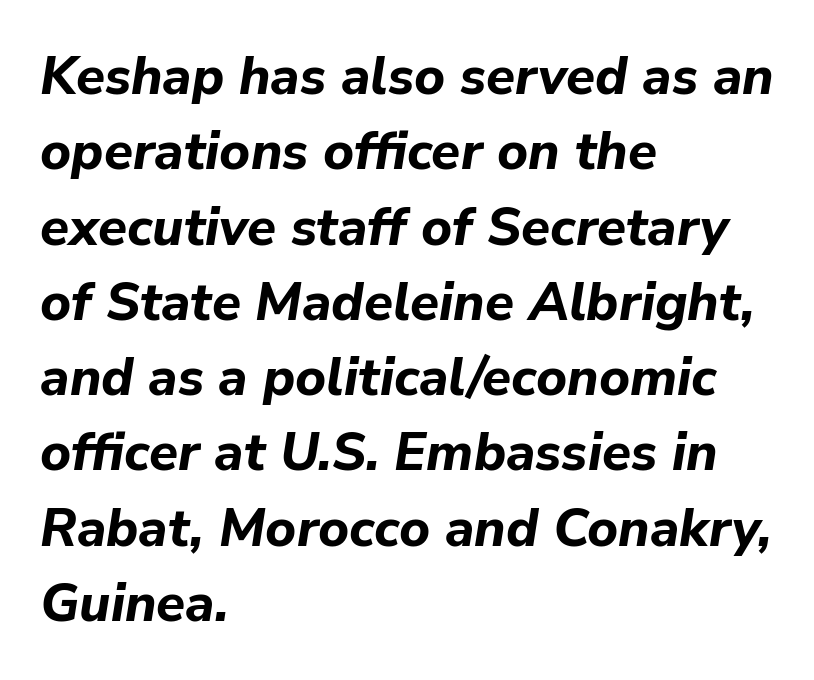
The image shows 53 px bold type, italic (leaning right); set left-aligned, normal line spacing (1.42x), normal letter spacing, not underlined; low stroke contrast and a medium x-height.
